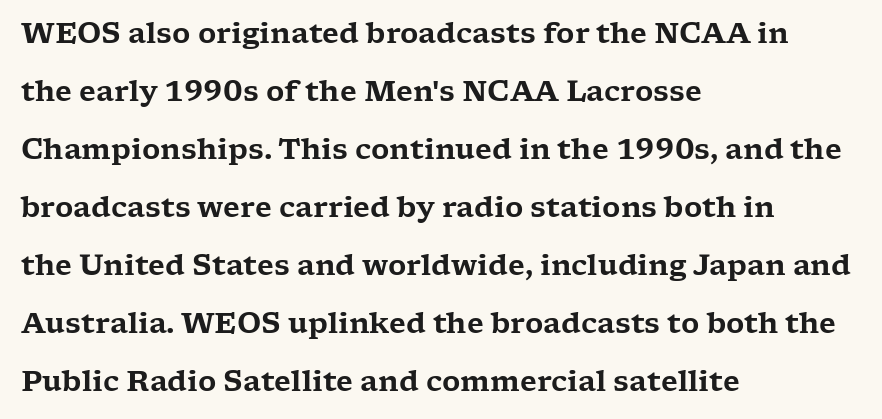
{"serif": "yes", "italic": "no", "width": "wide", "stroke_contrast": "low", "x_height": "medium", "monospaced": "no", "underline": "no", "align": "left", "line_spacing": "loose", "line_spacing_ratio": 2.07, "letter_spacing": "normal", "letter_spacing_em": 0.0, "glyph_px": 28}
